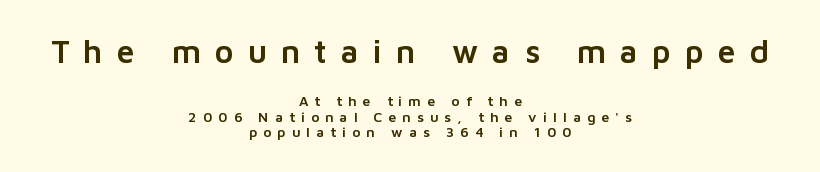
{"serif": "no", "italic": "no", "width": "normal", "stroke_contrast": "low", "x_height": "medium", "monospaced": "no", "underline": "no", "align": "center", "line_spacing": "tight", "line_spacing_ratio": 1.09, "letter_spacing": "wide", "letter_spacing_em": 0.44, "larger_block": "first", "size_ratio": 2.29, "glyph_px": 32}
